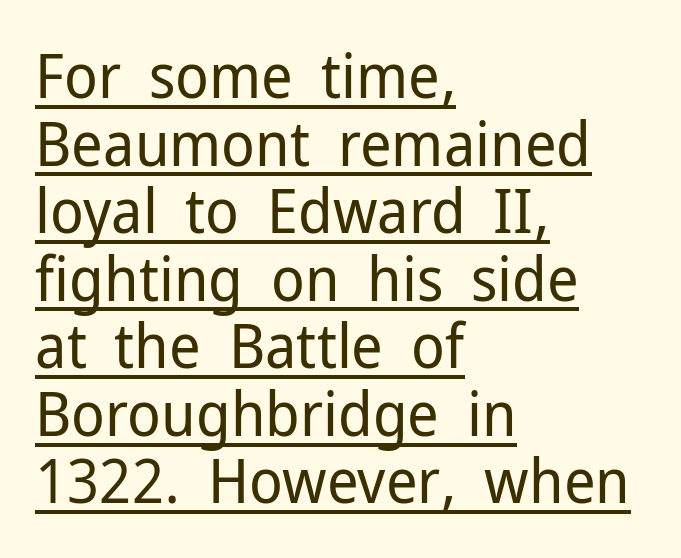
The face used here is rendered with its standard letterfit. Does a line run under the words? Yes, clearly. Observe the absence of serifs on each vertical stroke in this sample. In terms of leading, this rendering errs on the cramped side.
